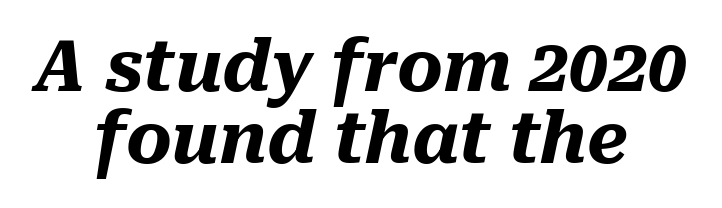
The image shows 70 px heavy type, italic (leaning right); set centered, tight line spacing (1.03x), normal letter spacing, not underlined; medium stroke contrast and a medium x-height.
